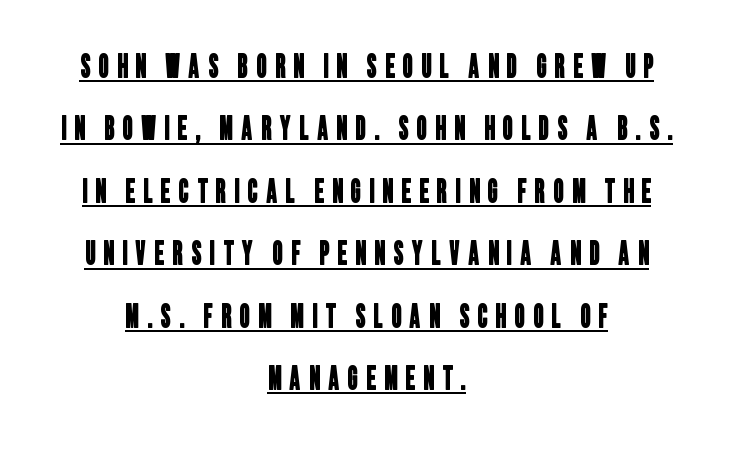
The image shows 32 px condensed sans-serif type; set centered, loose line spacing (1.95x), unusually wide letter spacing (+0.26 em), underlined; low stroke contrast and a large x-height.
